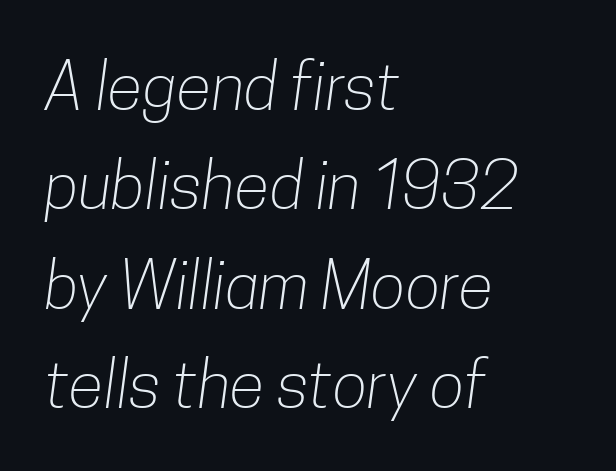
{"serif": "no", "bold": "no", "weight": "light", "width": "condensed", "stroke_contrast": "low", "x_height": "medium", "monospaced": "no", "underline": "no", "align": "left", "line_spacing": "normal", "line_spacing_ratio": 1.53, "letter_spacing": "normal", "letter_spacing_em": 0.0, "glyph_px": 65}
